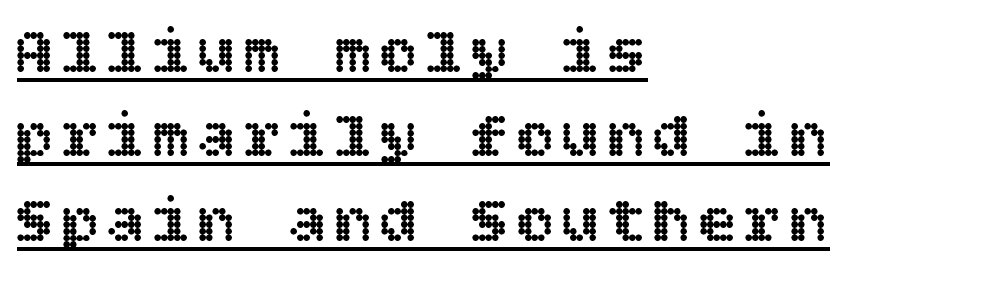
{"italic": "no", "width": "normal", "x_height": "large", "underline": "yes", "align": "left", "line_spacing": "normal", "line_spacing_ratio": 1.3, "glyph_px": 65}
